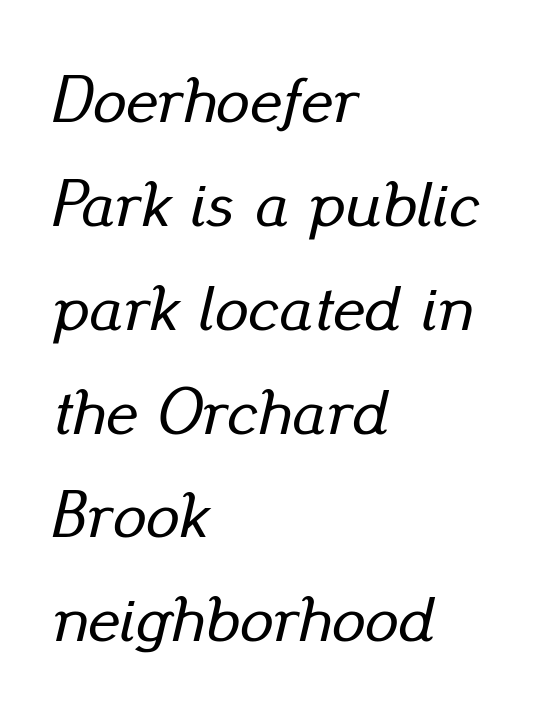
The image shows 67 px text type, italic (leaning right); set left-aligned, normal line spacing (1.55x), normal letter spacing, not underlined; low stroke contrast and a small x-height.
